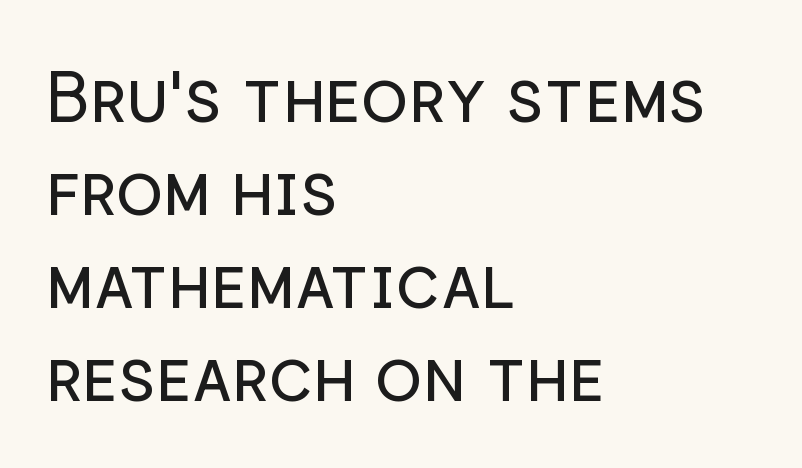
These lines were composed using upright roman letters. The rag falls on the right side of this text block. The baseline area is clear. Here the glyphs are tracked normally, forming tight word shapes. The strokes carry an ordinary text weight at most.
